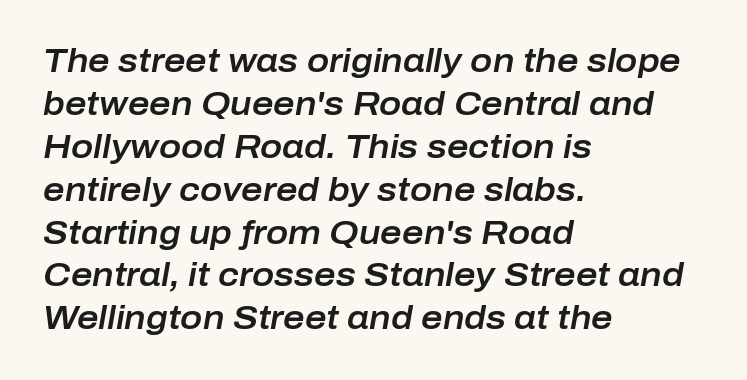
The image shows 33 px text type, italic (leaning right); set left-aligned, normal line spacing (1.3x), normal letter spacing, not underlined; low stroke contrast and a medium x-height.
